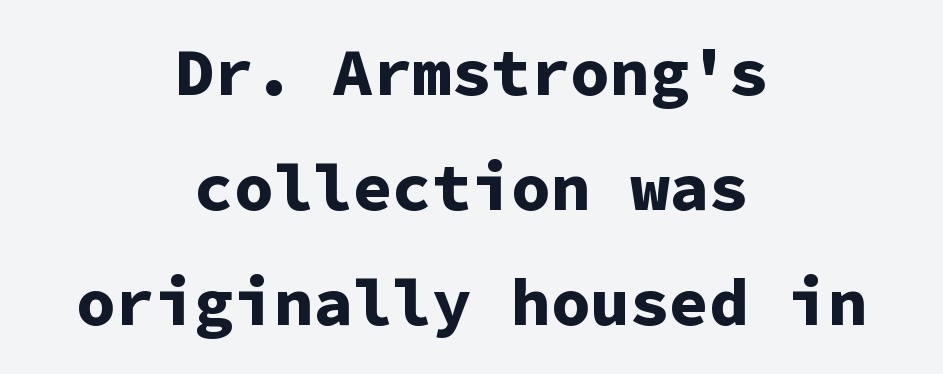
{"serif": "no", "italic": "no", "bold": "yes", "weight": "bold", "width": "normal", "stroke_contrast": "low", "x_height": "medium", "monospaced": "yes", "underline": "no", "align": "center", "line_spacing_ratio": 1.74, "letter_spacing": "normal", "letter_spacing_em": 0.0, "glyph_px": 66}
